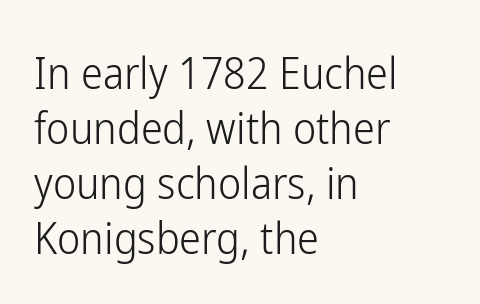
Caption: face not bold, strokes unweighted. The face used here is proportionally spaced, like ordinary book or web type. Students, observe: this is what conventionally led text looks like. Type style note: lacks serifs. Each word holds together tightly as a unit, with standard inter-letter gaps.
